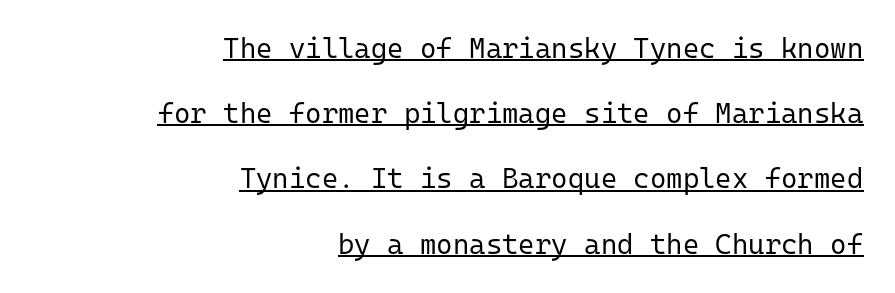
{"serif": "no", "italic": "no", "bold": "no", "weight": "regular", "width": "normal", "stroke_contrast": "low", "x_height": "medium", "monospaced": "yes", "underline": "yes", "align": "right", "line_spacing": "loose", "line_spacing_ratio": 2.33, "letter_spacing": "normal", "letter_spacing_em": 0.0, "glyph_px": 28}
